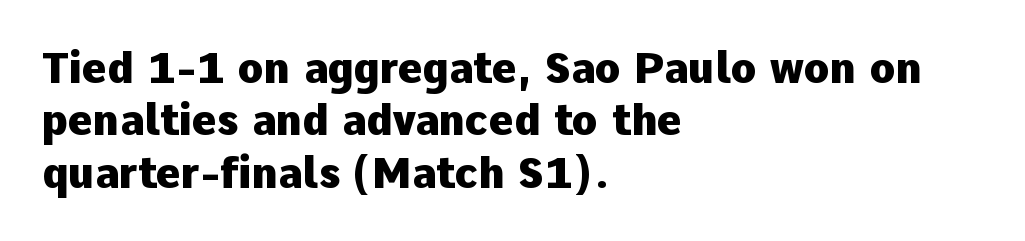
Standard letterfit; no display-style spreading of the glyphs. Rule under the text: the space is simply empty. This is heavy type, rendered in bold. The lines in this sample share a left origin and differ only in where they stop.
